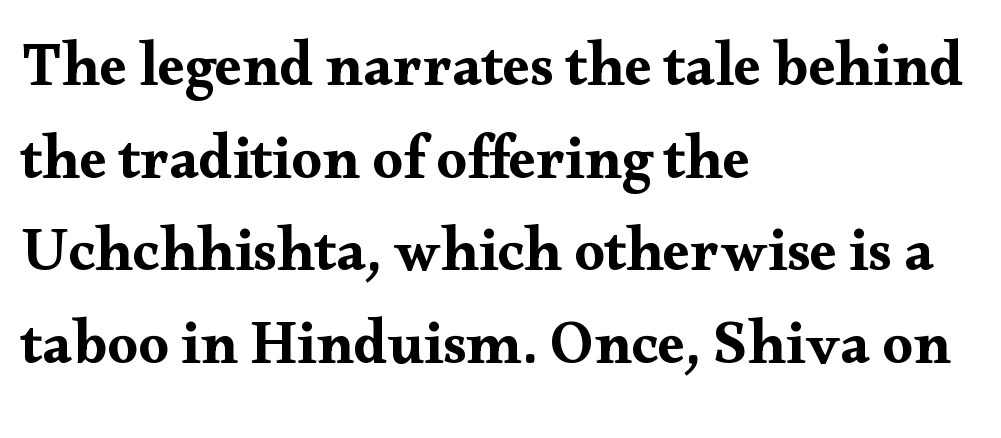
The rendering anchors every line to the left-hand side. Check where the strokes stop: tiny serifs finish them off. The baseline area is clear. Does the lettering tilt? It doesn't — this is upright. Reading down the column, the eye jumps a familiar distance to each next line.
